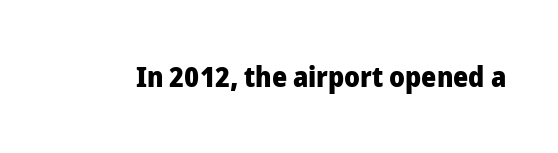
{"serif": "no", "italic": "no", "bold": "yes", "weight": "heavy", "width": "normal", "stroke_contrast": "low", "x_height": "medium", "monospaced": "no", "underline": "no", "letter_spacing": "normal", "letter_spacing_em": 0.0, "glyph_px": 29}
